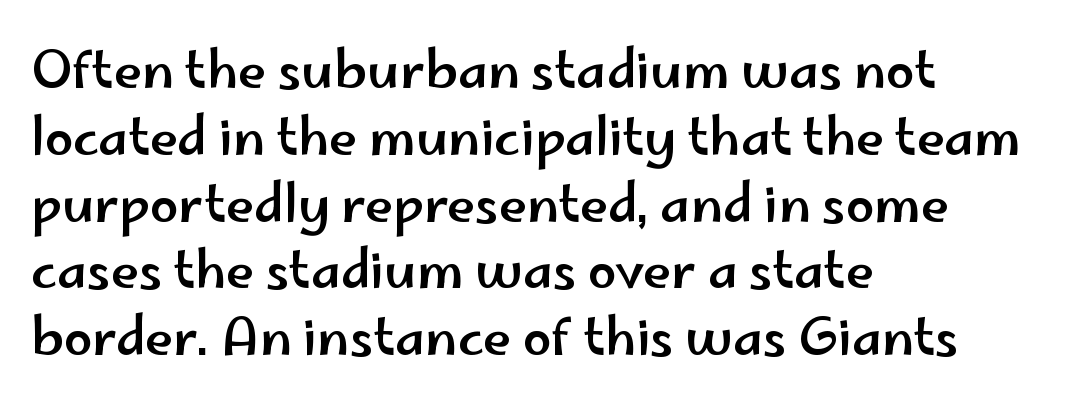
Q: Is the text italic (slanted)? A: No, it is upright.
Q: Is the typeface a serif or a sans-serif typeface? A: Sans-serif.
Q: Is the text underlined? A: No.
Q: How is the paragraph aligned? A: Left-aligned.
Q: Is the spacing between letters normal or unusually wide? A: Normal.
Q: Is the spacing between lines tight, normal or loose? A: Normal.
Q: Width (condensed, normal, or wide)? A: Wide.
Q: Stroke contrast? A: Low.
Q: x-height? A: Small.
Q: Monospaced? A: No.
